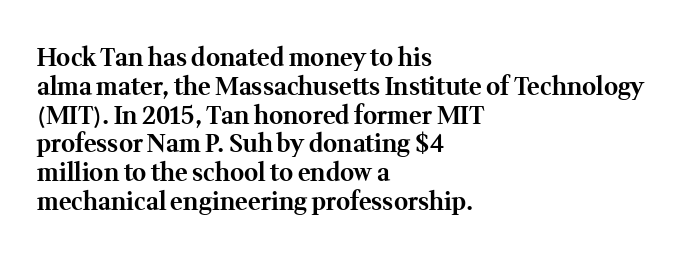
{"italic": "no", "bold": "yes", "underline": "no", "align": "left", "line_spacing_ratio": 1.2, "letter_spacing": "normal", "letter_spacing_em": 0.0, "glyph_px": 24}
